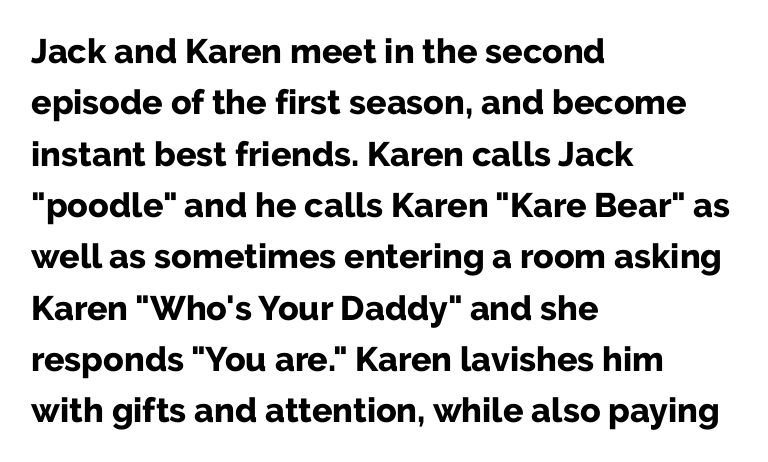
Q: Is the text bold? A: Yes.
Q: Is the text italic (slanted)? A: No, it is upright.
Q: Is the typeface a serif or a sans-serif typeface? A: Sans-serif.
Q: Is the text underlined? A: No.
Q: How is the paragraph aligned? A: Left-aligned.
Q: Is the spacing between letters normal or unusually wide? A: Normal.
Q: Is the spacing between lines tight, normal or loose? A: Normal.
Q: Width (condensed, normal, or wide)? A: Normal.
Q: Stroke contrast? A: Low.
Q: x-height? A: Medium.
Q: Monospaced? A: No.
